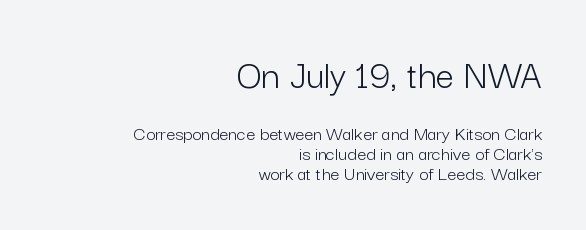
Q: Is the text bold? A: No.
Q: Is the text italic (slanted)? A: No, it is upright.
Q: Is the typeface a serif or a sans-serif typeface? A: Sans-serif.
Q: Is the text underlined? A: No.
Q: How is the paragraph aligned? A: Right-aligned.
Q: Is the spacing between letters normal or unusually wide? A: Normal.
Q: Is the spacing between lines tight, normal or loose? A: Tight.
Q: Which block of text is set in a larger size, the first (top) or the second (bottom)? A: The first (top) one.
Q: Width (condensed, normal, or wide)? A: Normal.
Q: Stroke contrast? A: Low.
Q: x-height? A: Medium.
Q: Monospaced? A: No.
